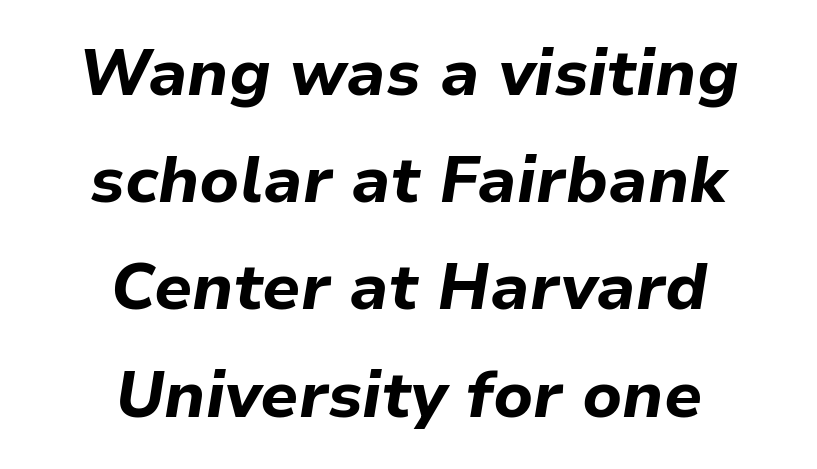
Q: Is the text bold? A: Yes.
Q: Is the text italic (slanted)? A: Yes, it leans right by about 9 degrees.
Q: Is the text underlined? A: No.
Q: How is the paragraph aligned? A: Centered.
Q: Is the spacing between letters normal or unusually wide? A: Normal.
Q: Is the spacing between lines tight, normal or loose? A: Normal.
Q: Width (condensed, normal, or wide)? A: Normal.
Q: Stroke contrast? A: Low.
Q: x-height? A: Medium.
Q: Monospaced? A: No.
